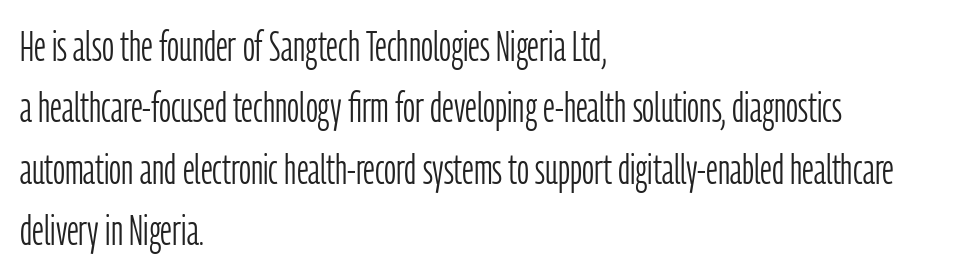
The image shows 42 px light, condensed sans-serif type, upright; set left-aligned, normal line spacing (1.46x), normal letter spacing, not underlined; low stroke contrast and a medium x-height.
